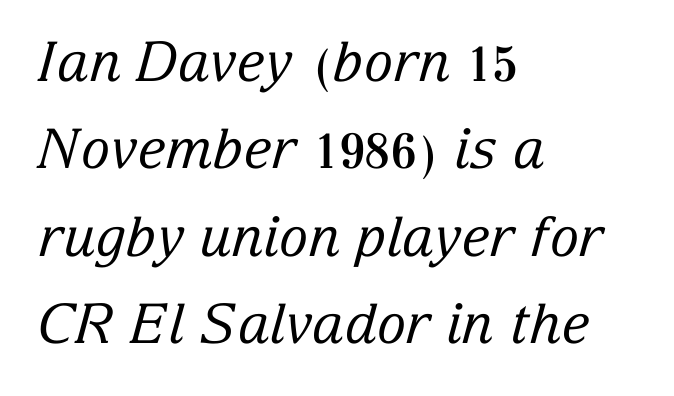
Q: Is the text bold? A: No.
Q: Is the text italic (slanted)? A: Yes, it leans right by about 15 degrees.
Q: Is the typeface a serif or a sans-serif typeface? A: Serif.
Q: Is the text underlined? A: No.
Q: How is the paragraph aligned? A: Left-aligned.
Q: Is the spacing between letters normal or unusually wide? A: Normal.
Q: Is the spacing between lines tight, normal or loose? A: Normal.
Q: Width (condensed, normal, or wide)? A: Normal.
Q: Stroke contrast? A: Low.
Q: x-height? A: Medium.
Q: Monospaced? A: No.
